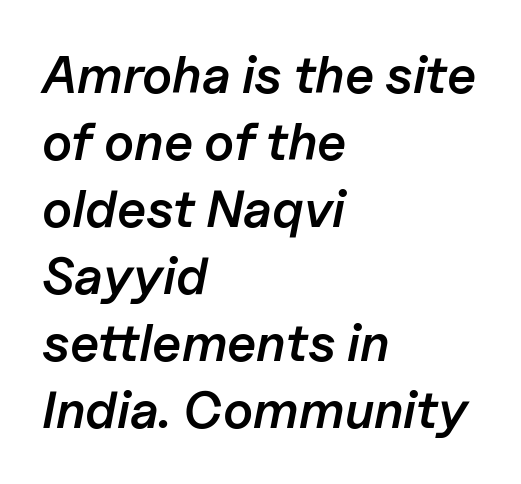
Each word holds together tightly as a unit, with standard inter-letter gaps. This sample uses an oblique cut, with every glyph tilted off the vertical. Clear beneath every line of the passage. Note the varied advance widths — an 'i' is clearly narrower than an 'm'. Semibold letterforms, between regular and bold. Rows of type keep a routine distance in the vertical direction.
